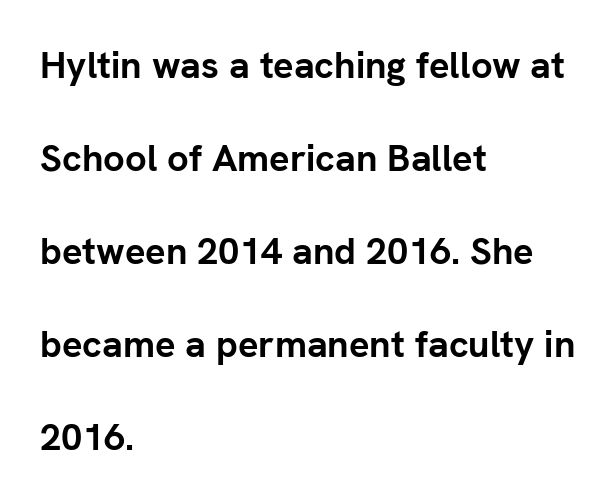
Q: Is the text bold? A: Yes.
Q: Is the text italic (slanted)? A: No, it is upright.
Q: Is the typeface a serif or a sans-serif typeface? A: Sans-serif.
Q: Is the text underlined? A: No.
Q: How is the paragraph aligned? A: Left-aligned.
Q: Is the spacing between letters normal or unusually wide? A: Normal.
Q: Is the spacing between lines tight, normal or loose? A: Loose.
Q: Width (condensed, normal, or wide)? A: Normal.
Q: Stroke contrast? A: Low.
Q: x-height? A: Medium.
Q: Monospaced? A: No.
